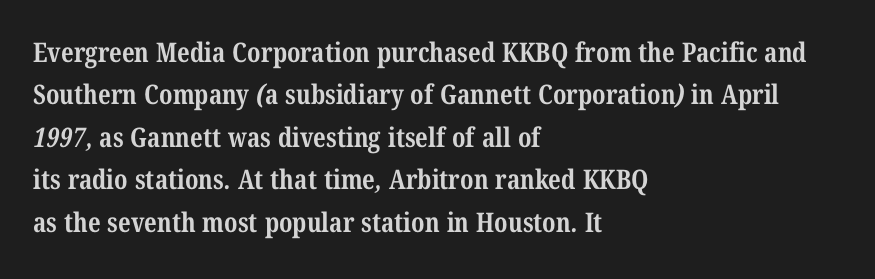
The letterforms sit shoulder to shoulder at normal distance. Typeset ragged right — the left edge is the straight one. The words here are not underlined. Regular leading. The characters look thick and weighty, a clear bold.
